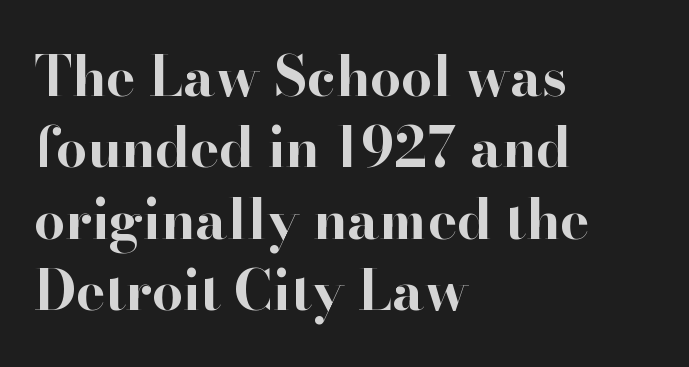
{"serif": "yes", "italic": "no", "bold": "yes", "weight": "bold", "width": "normal", "stroke_contrast": "high", "x_height": "small", "monospaced": "no", "underline": "no", "align": "left", "line_spacing": "normal", "line_spacing_ratio": 1.3, "letter_spacing": "normal", "letter_spacing_em": 0.0, "glyph_px": 55}
